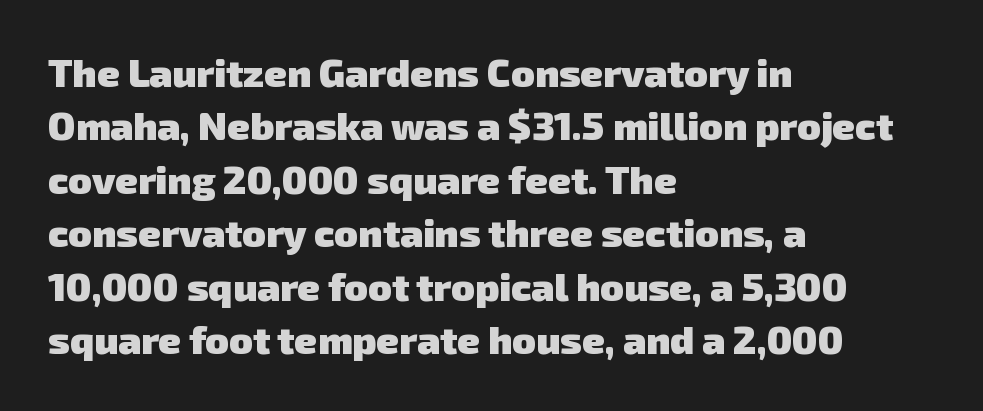
The image shows 39 px heavy sans-serif type; set left-aligned, normal line spacing (1.37x), normal letter spacing, not underlined; low stroke contrast and a medium x-height.
